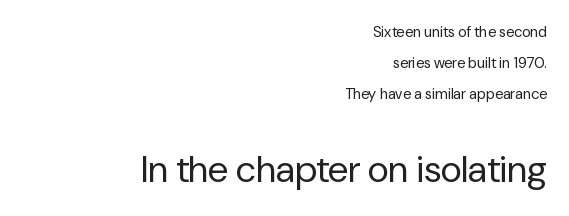
There is no visible air inserted between adjacent glyphs. Is the stroke heavy? The answer is a plain regular-or-lighter. Underline: absent. This is roman type, the default non-slanted kind. Block two is the big one; block one sits smaller above it.
